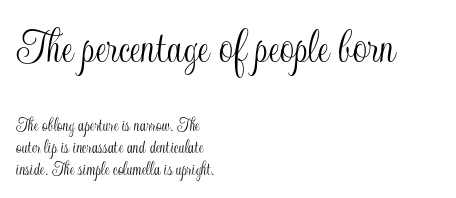
The image shows 51 px condensed type; set left-aligned, tight line spacing (1.1x), normal letter spacing, not underlined; the first (top) block is 2.55x larger; a small x-height.
